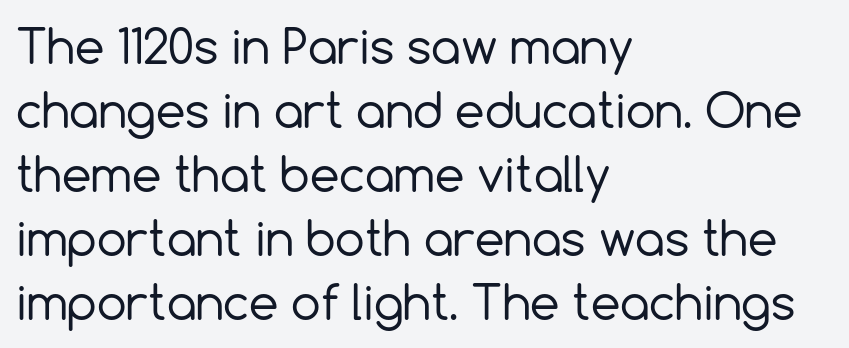
The image shows 47 px regular-weight sans-serif type, upright; set left-aligned, normal line spacing (1.36x), normal letter spacing, not underlined; a medium x-height.
